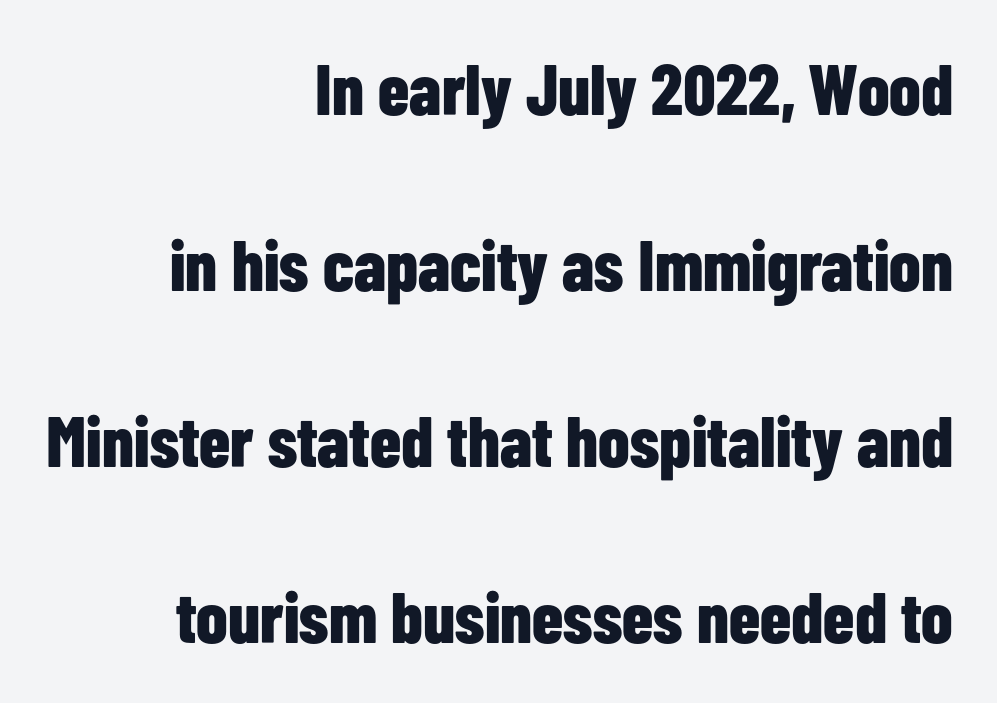
Q: Is the text bold? A: Yes.
Q: Is the text italic (slanted)? A: No, it is upright.
Q: Is the typeface a serif or a sans-serif typeface? A: Sans-serif.
Q: Is the text underlined? A: No.
Q: How is the paragraph aligned? A: Right-aligned.
Q: Is the spacing between letters normal or unusually wide? A: Normal.
Q: Is the spacing between lines tight, normal or loose? A: Loose.
Q: Width (condensed, normal, or wide)? A: Condensed.
Q: Stroke contrast? A: Low.
Q: x-height? A: Medium.
Q: Monospaced? A: No.
